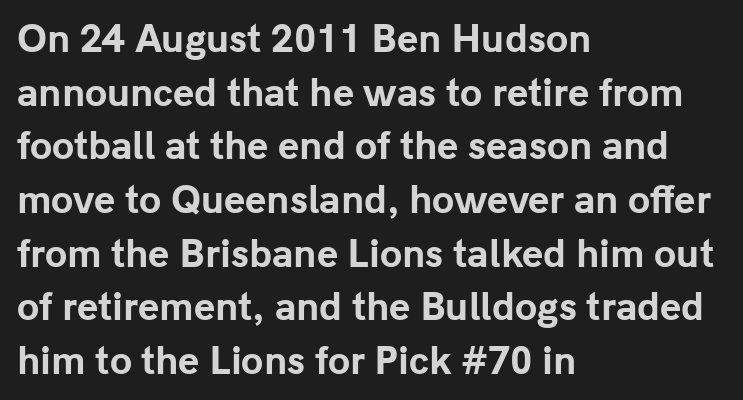
Q: Is the text bold? A: Yes.
Q: Is the text italic (slanted)? A: No, it is upright.
Q: Is the typeface a serif or a sans-serif typeface? A: Sans-serif.
Q: Is the text underlined? A: No.
Q: How is the paragraph aligned? A: Left-aligned.
Q: Is the spacing between letters normal or unusually wide? A: Normal.
Q: Is the spacing between lines tight, normal or loose? A: Normal.
Q: Width (condensed, normal, or wide)? A: Normal.
Q: Stroke contrast? A: Low.
Q: x-height? A: Medium.
Q: Monospaced? A: No.
